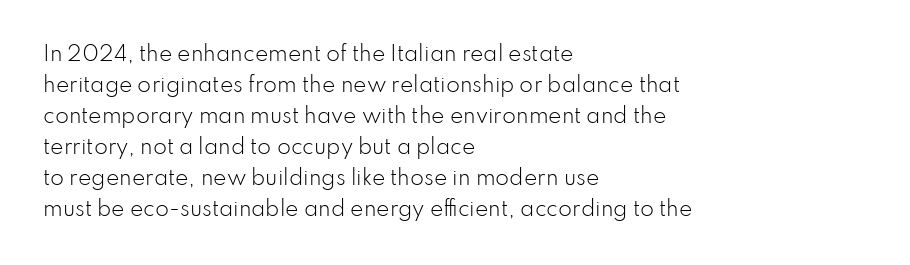
Q: Is the text bold? A: No.
Q: Is the text italic (slanted)? A: No, it is upright.
Q: Is the text underlined? A: No.
Q: How is the paragraph aligned? A: Left-aligned.
Q: Is the spacing between letters normal or unusually wide? A: Normal.
Q: Is the spacing between lines tight, normal or loose? A: Normal.
